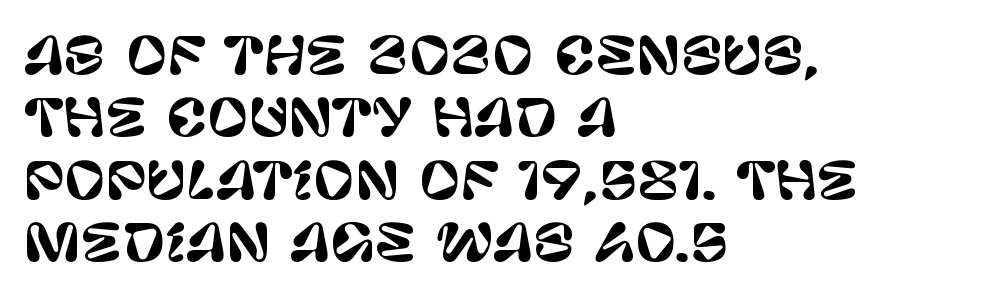
Underline: absent. Successive baselines arrive at the customary interval. This sample uses plain, unmodified letter spacing. This is sans-serif lettering, the kind often seen on screens and signage.
